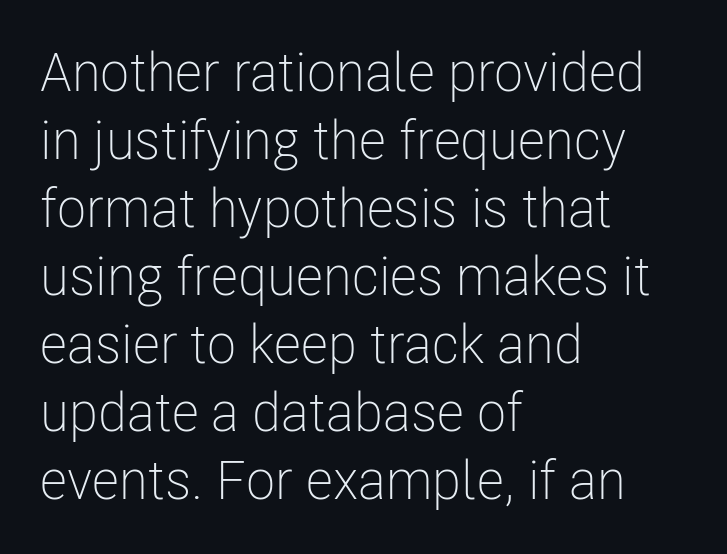
{"serif": "no", "italic": "no", "bold": "no", "weight": "light", "width": "condensed", "stroke_contrast": "low", "x_height": "medium", "monospaced": "no", "underline": "no", "align": "left", "line_spacing": "normal", "line_spacing_ratio": 1.26, "letter_spacing": "normal", "letter_spacing_em": 0.0, "glyph_px": 54}
